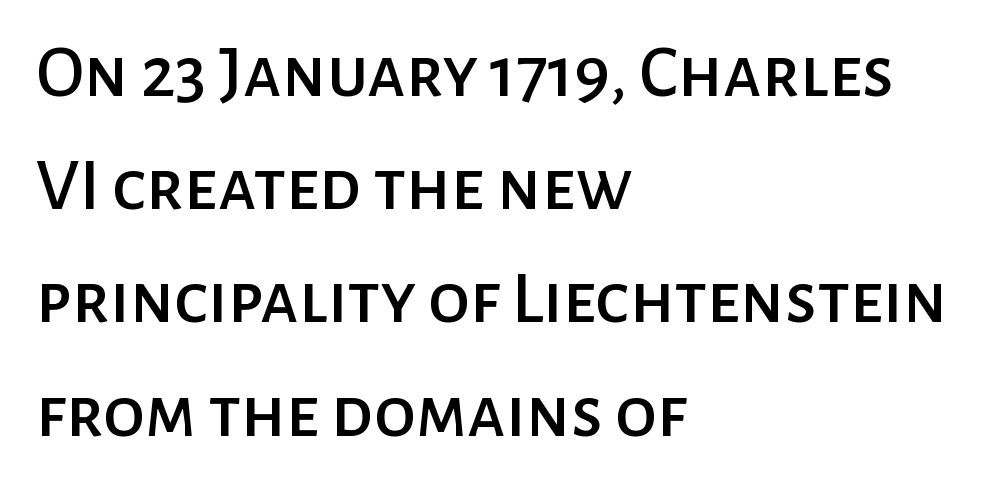
{"serif": "no", "italic": "no", "width": "normal", "stroke_contrast": "low", "x_height": "medium", "monospaced": "no", "underline": "no", "align": "left", "line_spacing": "normal", "line_spacing_ratio": 1.51, "letter_spacing": "normal", "letter_spacing_em": 0.0, "glyph_px": 75}
